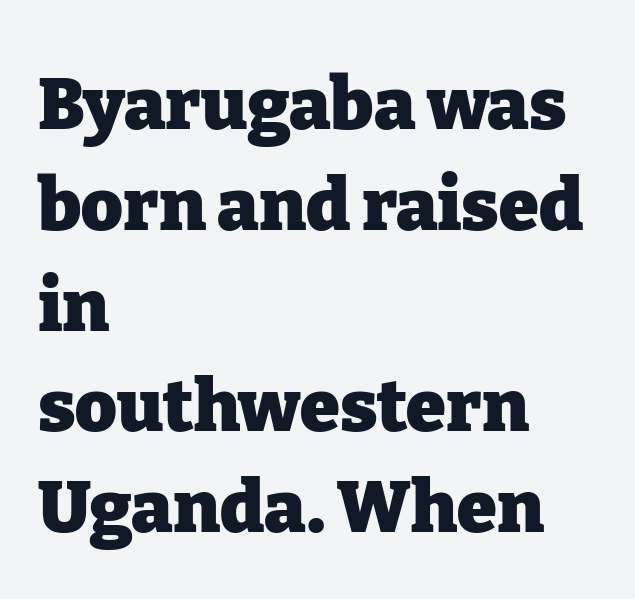
Q: Is the text bold? A: Yes.
Q: Is the text italic (slanted)? A: No, it is upright.
Q: Is the typeface a serif or a sans-serif typeface? A: Serif.
Q: Is the text underlined? A: No.
Q: How is the paragraph aligned? A: Left-aligned.
Q: Is the spacing between letters normal or unusually wide? A: Normal.
Q: Is the spacing between lines tight, normal or loose? A: Normal.
Q: Width (condensed, normal, or wide)? A: Normal.
Q: Stroke contrast? A: Low.
Q: x-height? A: Medium.
Q: Monospaced? A: No.
